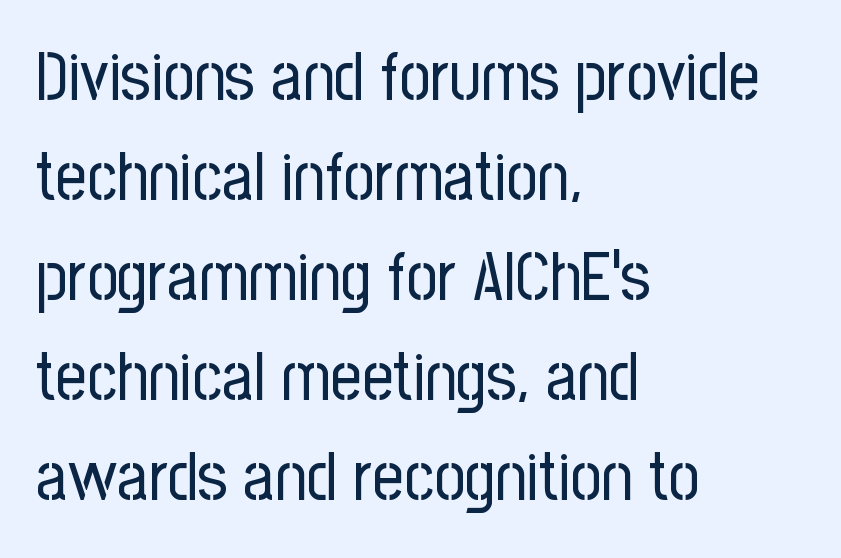
{"serif": "no", "italic": "no", "bold": "no", "weight": "regular", "width": "condensed", "stroke_contrast": "low", "x_height": "medium", "monospaced": "no", "underline": "no", "align": "left", "line_spacing": "normal", "line_spacing_ratio": 1.47, "letter_spacing": "normal", "letter_spacing_em": 0.0, "glyph_px": 68}
